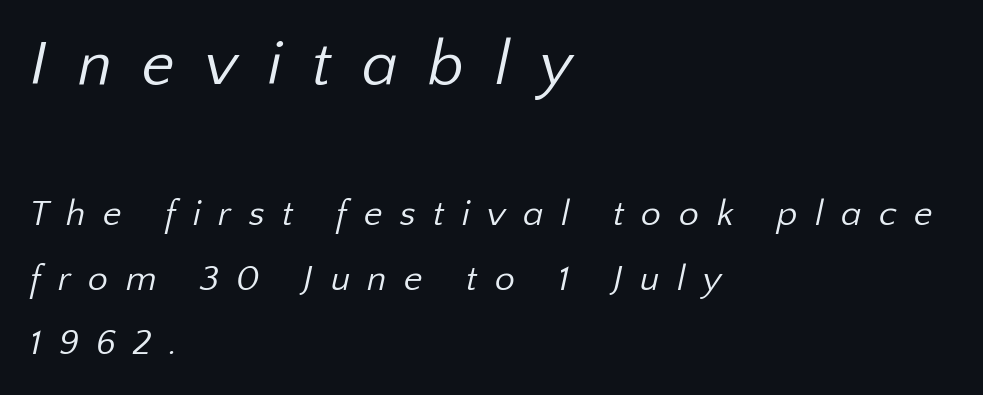
Q: Is the text bold? A: No.
Q: Is the typeface a serif or a sans-serif typeface? A: Sans-serif.
Q: Is the text underlined? A: No.
Q: How is the paragraph aligned? A: Left-aligned.
Q: Is the spacing between letters normal or unusually wide? A: Unusually wide.
Q: Which block of text is set in a larger size, the first (top) or the second (bottom)? A: The first (top) one.
Q: Width (condensed, normal, or wide)? A: Normal.
Q: Stroke contrast? A: Low.
Q: x-height? A: Medium.
Q: Monospaced? A: No.
